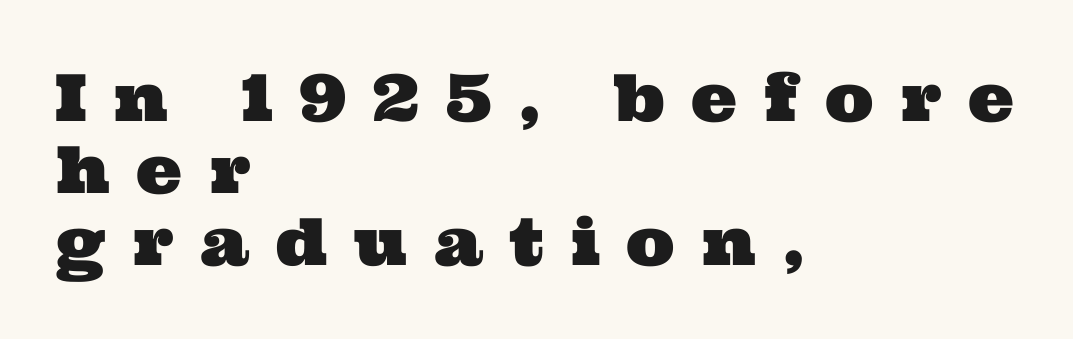
The image shows 65 px wide serif type; set left-aligned, tight line spacing (1.11x), unusually wide letter spacing (+0.41 em), not underlined; medium stroke contrast and a medium x-height.
